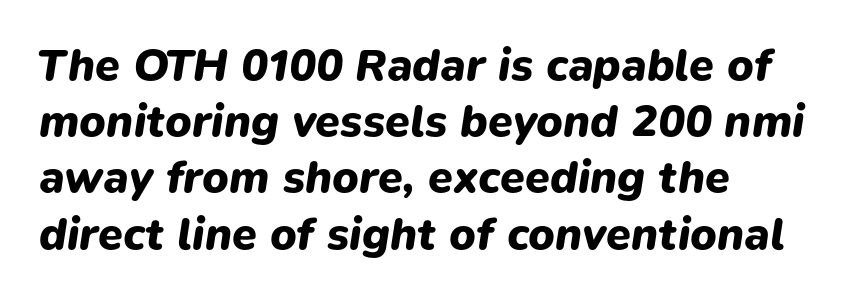
The image shows 45 px heavy type, italic (leaning right); set left-aligned, normal line spacing (1.25x), normal letter spacing, not underlined; low stroke contrast and a medium x-height.
